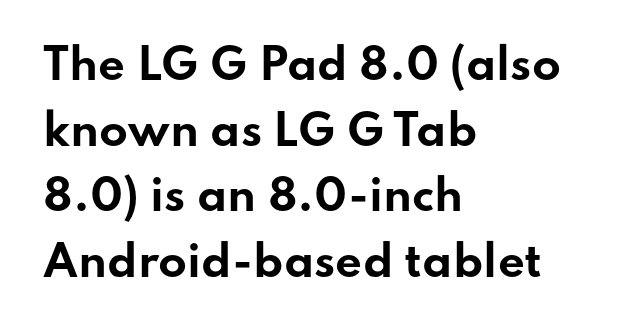
The image shows 42 px bold, wide sans-serif type, upright; set left-aligned, normal line spacing (1.56x), normal letter spacing, not underlined; low stroke contrast and a small x-height.
